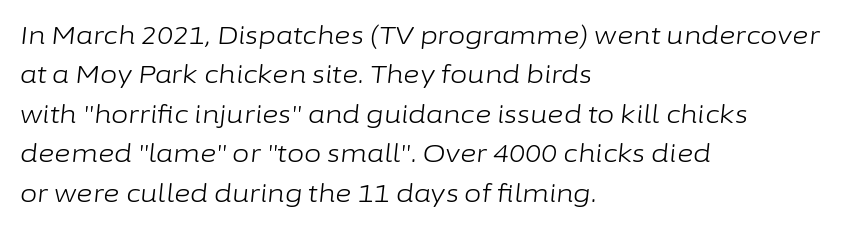
What's the leading like? Ordinary, nothing unusual. Posture: slanted. This rendering leaves character spacing at its baseline value. This rendering features lettering with no underline.
